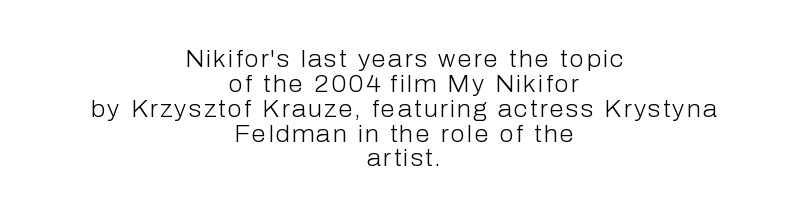
{"italic": "no", "bold": "no", "underline": "no", "align": "center", "line_spacing": "tight", "line_spacing_ratio": 1.08, "glyph_px": 23}
